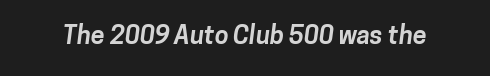
The image shows 25 px bold type; set normal letter spacing, not underlined.
